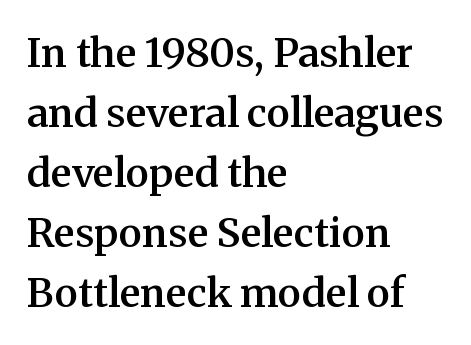
The image shows 40 px semibold serif type, upright; set left-aligned, normal line spacing (1.5x), normal letter spacing, not underlined; medium stroke contrast and a medium x-height.
